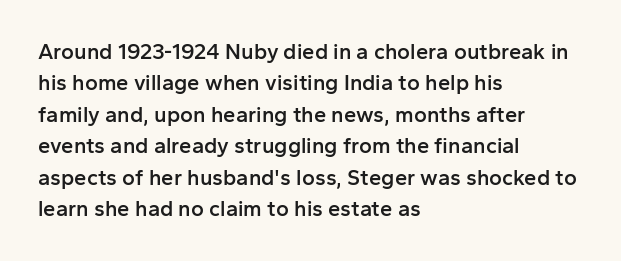
{"italic": "no", "bold": "semi", "underline": "no", "align": "left", "line_spacing": "normal", "line_spacing_ratio": 1.43, "letter_spacing": "normal", "letter_spacing_em": 0.0, "glyph_px": 22}
